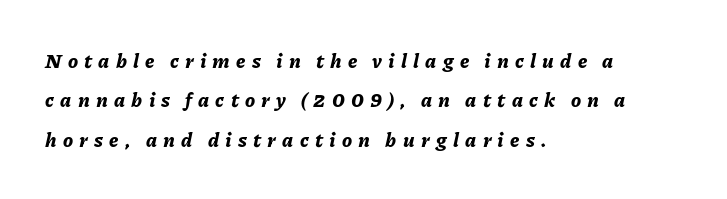
The image shows 20 px bold type, italic (leaning right); set left-aligned, loose line spacing (1.97x), unusually wide letter spacing (+0.31 em), not underlined.
